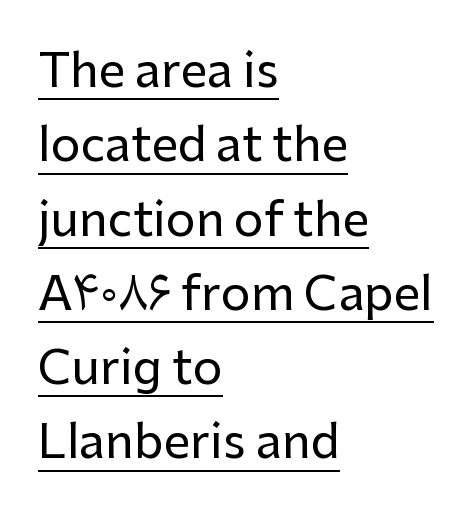
Q: Is the text italic (slanted)? A: No, it is upright.
Q: Is the typeface a serif or a sans-serif typeface? A: Sans-serif.
Q: Is the text underlined? A: Yes.
Q: How is the paragraph aligned? A: Left-aligned.
Q: Is the spacing between letters normal or unusually wide? A: Normal.
Q: Is the spacing between lines tight, normal or loose? A: Normal.
Q: Width (condensed, normal, or wide)? A: Normal.
Q: Stroke contrast? A: Low.
Q: x-height? A: Medium.
Q: Monospaced? A: No.
